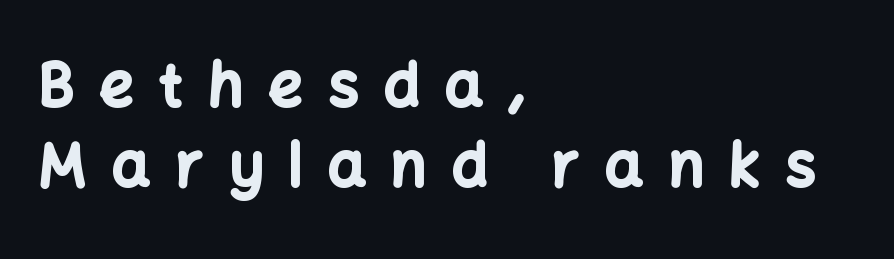
{"serif": "no", "italic": "no", "bold": "yes", "weight": "bold", "width": "normal", "stroke_contrast": "low", "x_height": "medium", "monospaced": "no", "underline": "no", "align": "left", "line_spacing": "normal", "line_spacing_ratio": 1.33, "letter_spacing": "wide", "letter_spacing_em": 0.42, "glyph_px": 60}
